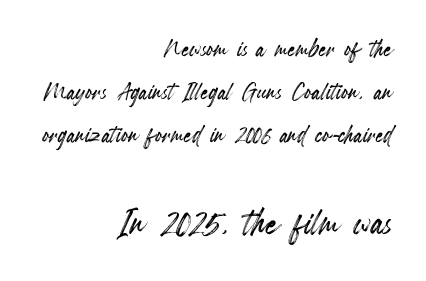
Where is the straight margin? On the right. The words here are not underlined. Each letter keeps its own natural width here, so spacing adapts to shape.
